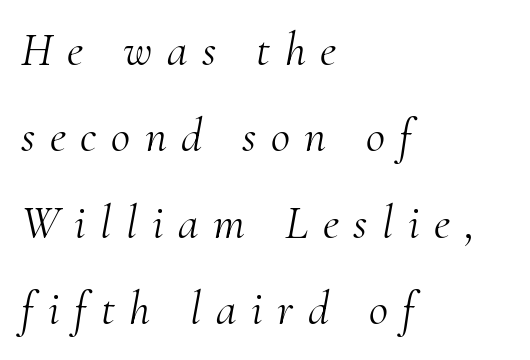
Q: Is the text bold? A: No.
Q: Is the text italic (slanted)? A: Yes, it leans right by about 10 degrees.
Q: Is the typeface a serif or a sans-serif typeface? A: Serif.
Q: Is the text underlined? A: No.
Q: How is the paragraph aligned? A: Left-aligned.
Q: Is the spacing between letters normal or unusually wide? A: Unusually wide.
Q: Width (condensed, normal, or wide)? A: Normal.
Q: Stroke contrast? A: Medium.
Q: x-height? A: Small.
Q: Monospaced? A: No.
